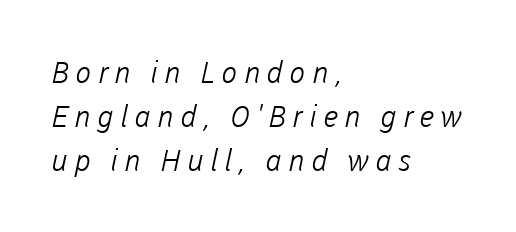
Loose tracking; the words dissolve into strings of separated letters. Lines of text with bare space underneath. This rendering uses left alignment, leaving the right contour irregular. To sum up the face: it is a sans, with no serifs. Here the designer chose a conventional face with non-uniform glyph widths. Successive baselines arrive at the customary interval.
